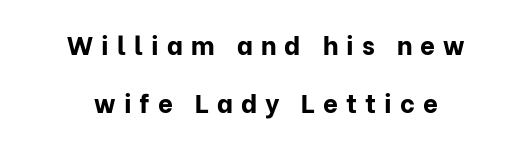
{"italic": "no", "bold": "yes", "underline": "no", "align": "center", "line_spacing": "loose", "line_spacing_ratio": 2.23, "letter_spacing": "wide", "letter_spacing_em": 0.31, "glyph_px": 26}
